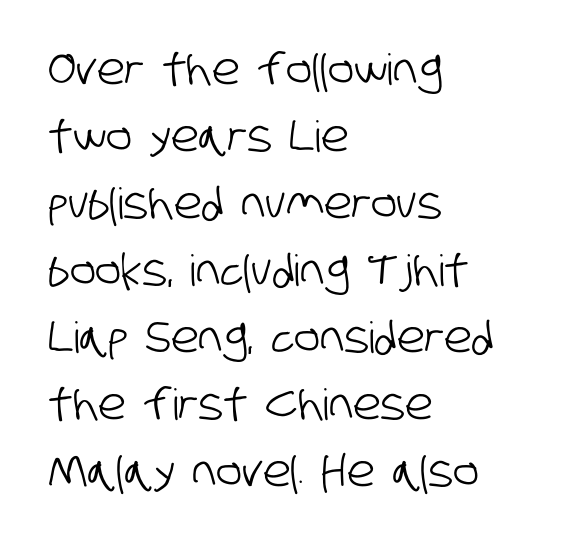
{"serif": "no", "width": "condensed", "stroke_contrast": "low", "x_height": "large", "monospaced": "no", "underline": "no", "align": "left", "line_spacing": "normal", "line_spacing_ratio": 1.56, "letter_spacing": "normal", "letter_spacing_em": 0.0, "glyph_px": 43}
